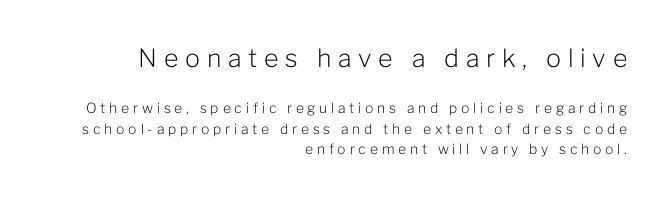
{"italic": "no", "bold": "no", "underline": "no", "align": "right", "line_spacing": "normal", "line_spacing_ratio": 1.48, "letter_spacing": "wide", "letter_spacing_em": 0.27, "larger_block": "first", "size_ratio": 1.79, "glyph_px": 25}
